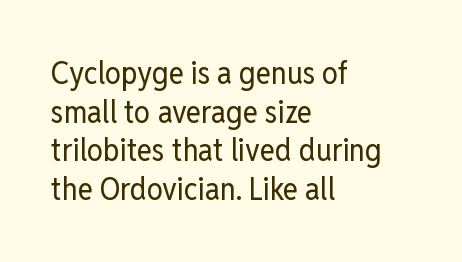
The image shows 32 px regular-weight, condensed sans-serif type, upright; set left-aligned, line spacing 1.21x, normal letter spacing, not underlined; low stroke contrast and a medium x-height.
